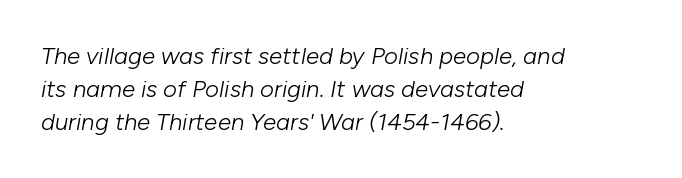
The horizontal fit of the characters is conventional and even. The space between consecutive lines is moderate. Summary of weight: not heavy and not bold. Check under the words: just untouched page.
